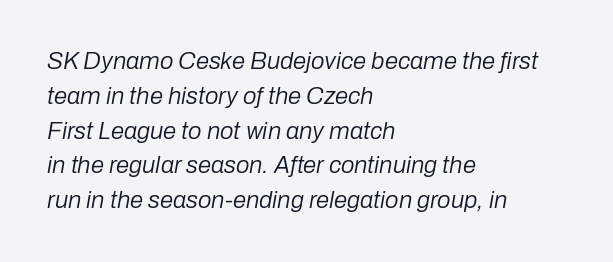
Q: Is the text bold? A: No.
Q: Is the text italic (slanted)? A: Yes, it leans right by about 10 degrees.
Q: Is the text underlined? A: No.
Q: How is the paragraph aligned? A: Left-aligned.
Q: Is the spacing between letters normal or unusually wide? A: Normal.
Q: Is the spacing between lines tight, normal or loose? A: Normal.
